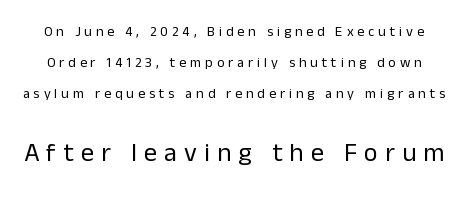
Q: Is the text bold? A: No.
Q: Is the text italic (slanted)? A: No, it is upright.
Q: Is the text underlined? A: No.
Q: Is the spacing between letters normal or unusually wide? A: Unusually wide.
Q: Is the spacing between lines tight, normal or loose? A: Loose.
Q: Which block of text is set in a larger size, the first (top) or the second (bottom)? A: The second (bottom) one.
